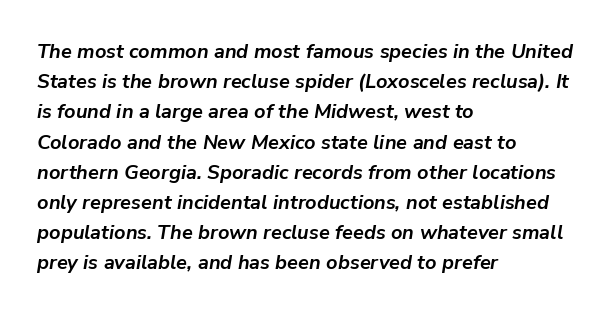
Q: Is the text bold? A: Yes.
Q: Is the text italic (slanted)? A: Yes, it leans right by about 9 degrees.
Q: Is the text underlined? A: No.
Q: How is the paragraph aligned? A: Left-aligned.
Q: Is the spacing between letters normal or unusually wide? A: Normal.
Q: Is the spacing between lines tight, normal or loose? A: Normal.
